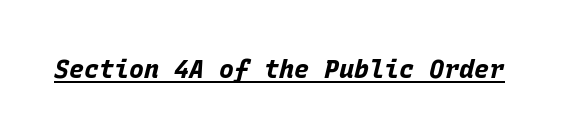
Somebody hit Ctrl+U on this one — the words are underlined. Quick note: italic. There is no visible air inserted between adjacent glyphs. Each glyph is drawn with heavy, bold strokes.
